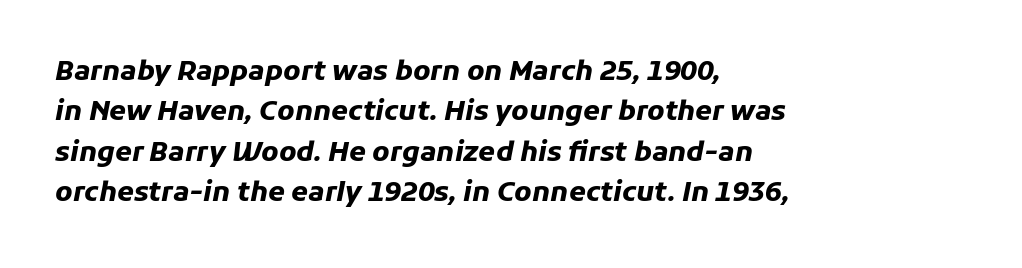
The image shows 27 px bold type, italic (leaning right); set left-aligned, normal line spacing (1.5x), normal letter spacing, not underlined.
